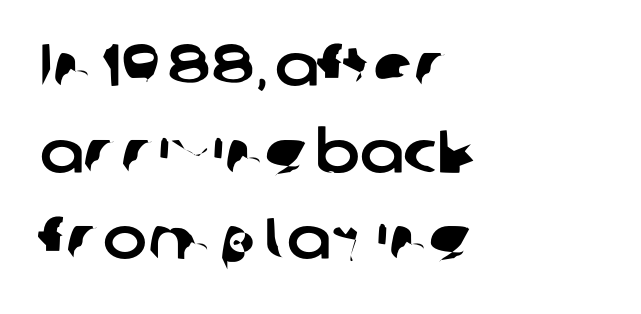
Q: Is the typeface a serif or a sans-serif typeface? A: Sans-serif.
Q: Is the text underlined? A: No.
Q: How is the paragraph aligned? A: Left-aligned.
Q: Is the spacing between letters normal or unusually wide? A: Normal.
Q: Is the spacing between lines tight, normal or loose? A: Normal.
Q: Width (condensed, normal, or wide)? A: Normal.
Q: Stroke contrast? A: Low.
Q: x-height? A: Medium.
Q: Monospaced? A: No.
